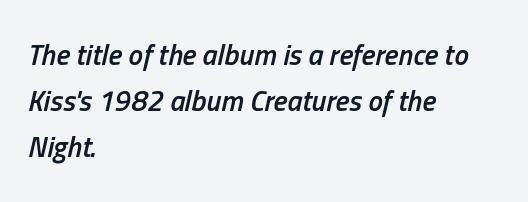
Glyph-to-glyph distance matches everyday printed text. Is the type slanted? Yes — the strokes lean at a clear angle. Vertically, the passage feels balanced, rows spaced as you'd expect. Note the varied advance widths — an 'i' is clearly narrower than an 'm'. Reading down the block, your eye returns to a fixed left position each line.
